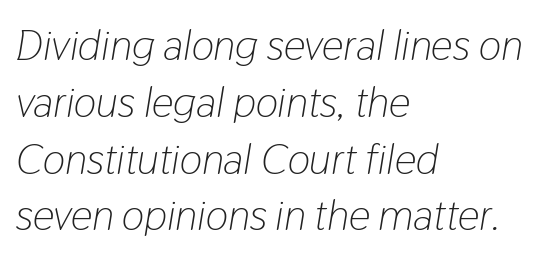
{"italic": "yes", "lean": "right", "slant_degrees": 9, "bold": "no", "weight": "light", "width": "condensed", "stroke_contrast": "low", "x_height": "medium", "monospaced": "no", "underline": "no", "align": "left", "line_spacing": "normal", "line_spacing_ratio": 1.32, "letter_spacing": "normal", "letter_spacing_em": 0.0, "glyph_px": 43}
